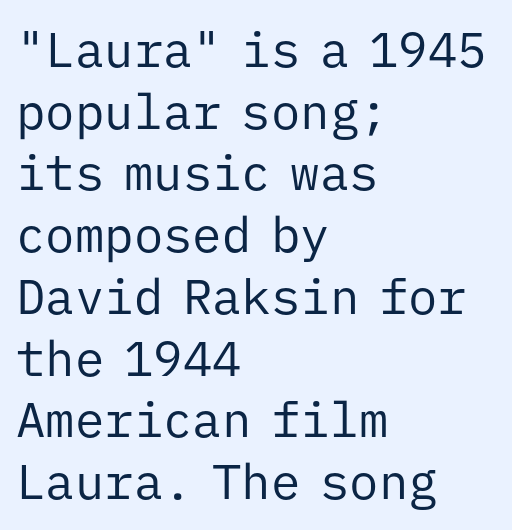
{"serif": "no", "italic": "no", "bold": "no", "weight": "regular", "width": "normal", "stroke_contrast": "low", "x_height": "medium", "monospaced": "yes", "underline": "no", "align": "left", "line_spacing": "normal", "line_spacing_ratio": 1.26, "letter_spacing": "normal", "letter_spacing_em": 0.0, "glyph_px": 49}
